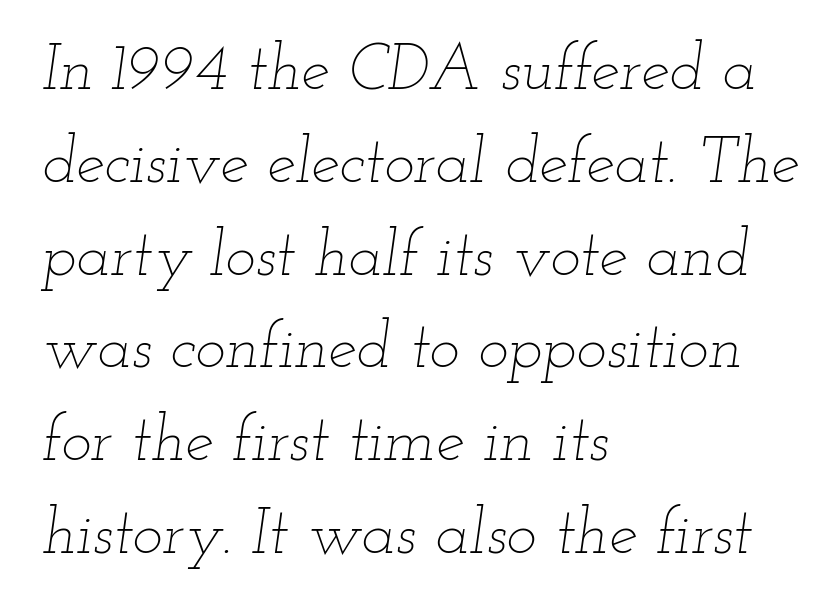
{"italic": "yes", "lean": "right", "slant_degrees": 12, "bold": "no", "weight": "thin", "width": "wide", "stroke_contrast": "low", "x_height": "small", "monospaced": "no", "underline": "no", "align": "left", "line_spacing": "normal", "line_spacing_ratio": 1.45, "letter_spacing": "normal", "letter_spacing_em": 0.0, "glyph_px": 64}
